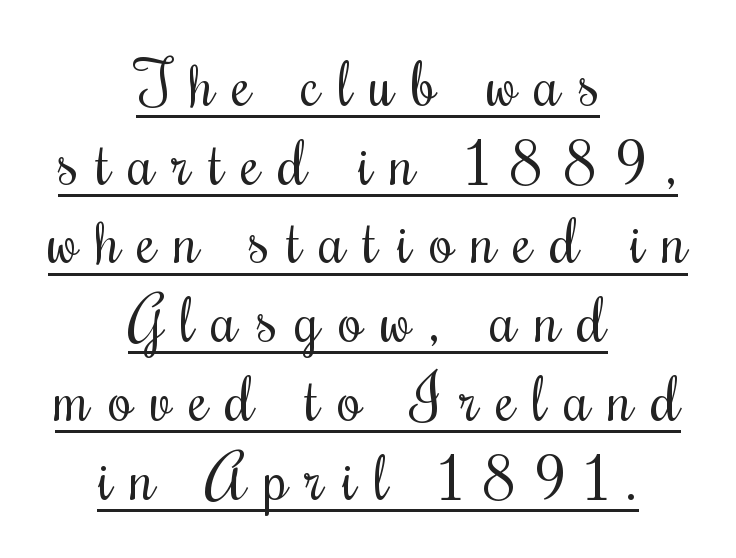
The image shows 62 px regular-weight, condensed type; set centered, normal line spacing (1.27x), unusually wide letter spacing (+0.29 em), underlined; medium stroke contrast and a small x-height.
